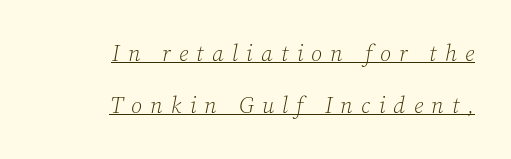
In terms of posture, this sample is oblique. The weight tops out at a normal text grade. Glyph-to-glyph distance is far greater than everyday printed text. Loosely led — the rows are spread out. Visually the block forms a straight wall on the right and a jagged coastline on the left.
